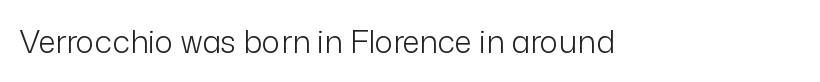
The passage shown is typeset with a sans-serif family. A roman cut, with each character standing at attention. The strip under each line holds only bare page. Caption: face not bold, strokes unweighted.
